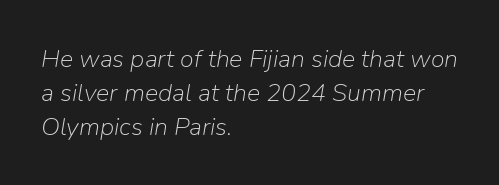
The image shows 25 px text type, italic (leaning right); set left-aligned, normal line spacing (1.36x), normal letter spacing, not underlined.
